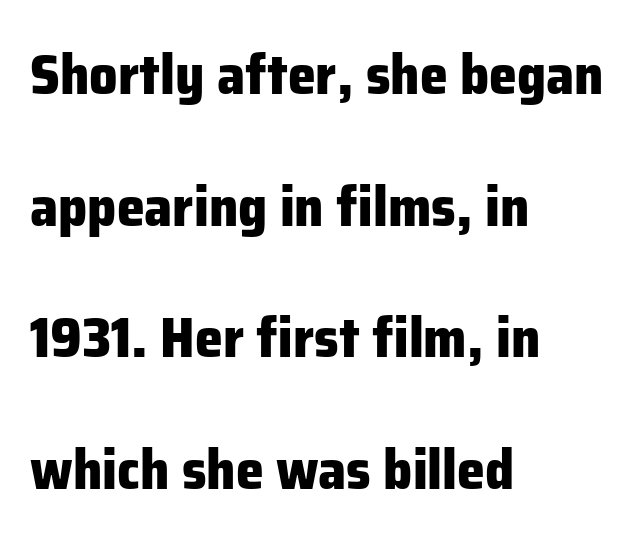
The image shows 56 px heavy sans-serif type, upright; set left-aligned, loose line spacing (2.35x), normal letter spacing, not underlined; low stroke contrast and a medium x-height.
